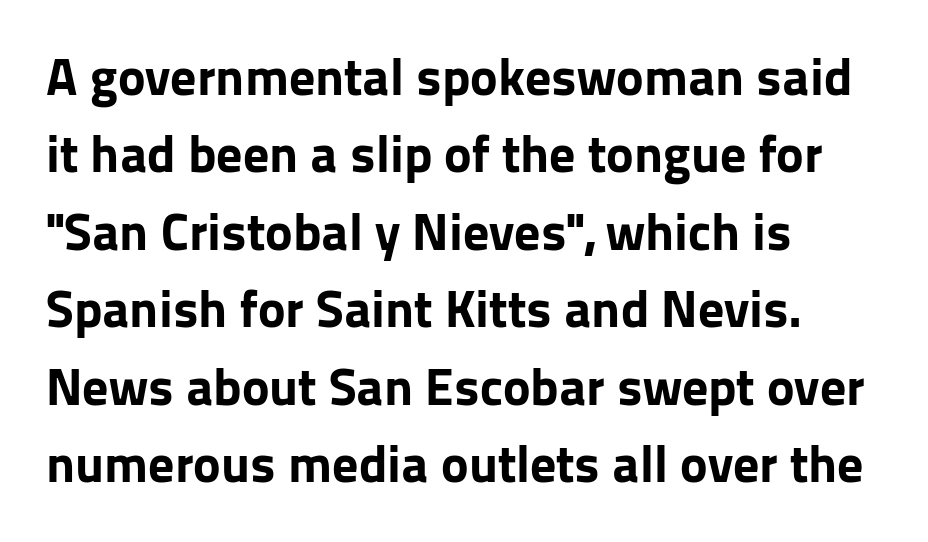
Q: Is the text bold? A: Yes.
Q: Is the text italic (slanted)? A: No, it is upright.
Q: Is the typeface a serif or a sans-serif typeface? A: Sans-serif.
Q: Is the text underlined? A: No.
Q: How is the paragraph aligned? A: Left-aligned.
Q: Is the spacing between letters normal or unusually wide? A: Normal.
Q: Is the spacing between lines tight, normal or loose? A: Normal.
Q: Width (condensed, normal, or wide)? A: Normal.
Q: Stroke contrast? A: Low.
Q: x-height? A: Medium.
Q: Monospaced? A: No.
